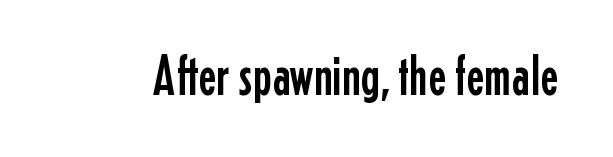
The image shows 56 px condensed sans-serif type, upright; set normal letter spacing, not underlined; low stroke contrast and a medium x-height.
